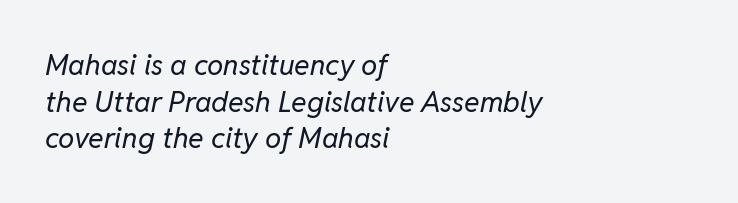
The image shows 29 px regular-weight type, italic (leaning right); set left-aligned, normal line spacing (1.26x), normal letter spacing, not underlined; low stroke contrast and a medium x-height.
